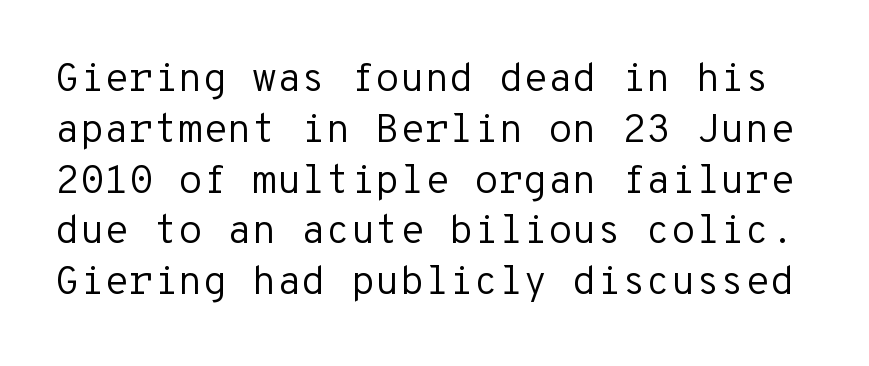
Q: Is the text bold? A: No.
Q: Is the text italic (slanted)? A: No, it is upright.
Q: Is the typeface a serif or a sans-serif typeface? A: Sans-serif.
Q: Is the text underlined? A: No.
Q: Is the spacing between letters normal or unusually wide? A: Normal.
Q: Is the spacing between lines tight, normal or loose? A: Normal.
Q: Width (condensed, normal, or wide)? A: Normal.
Q: Stroke contrast? A: Low.
Q: x-height? A: Medium.
Q: Monospaced? A: Yes.
